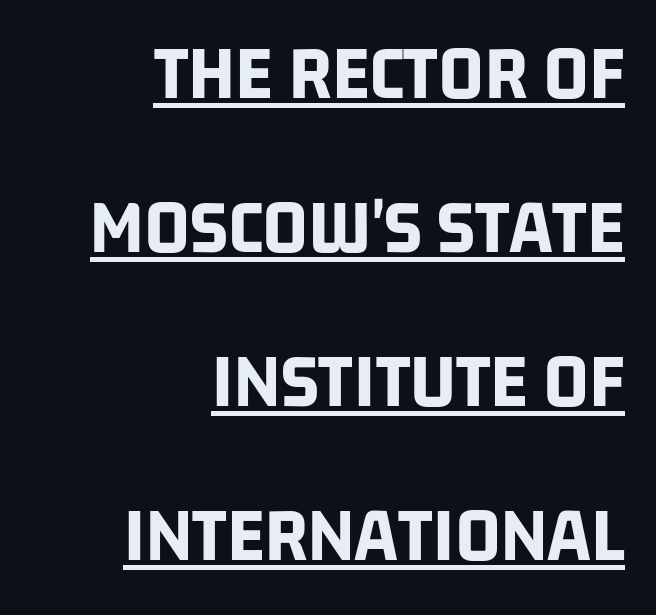
{"serif": "no", "bold": "yes", "weight": "bold", "width": "condensed", "stroke_contrast": "low", "x_height": "large", "monospaced": "no", "underline": "yes", "align": "right", "line_spacing": "loose", "line_spacing_ratio": 1.95, "letter_spacing": "normal", "letter_spacing_em": 0.0, "glyph_px": 79}
